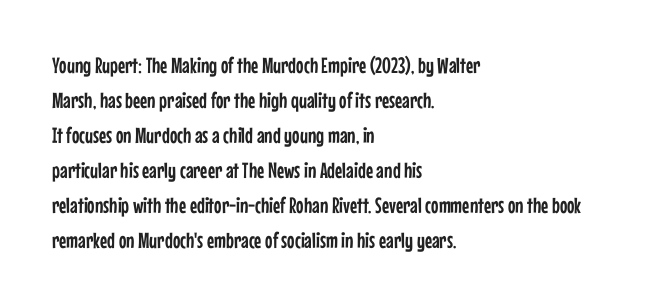
The image shows 22 px text type, upright; set left-aligned, normal line spacing (1.59x), normal letter spacing, not underlined.
